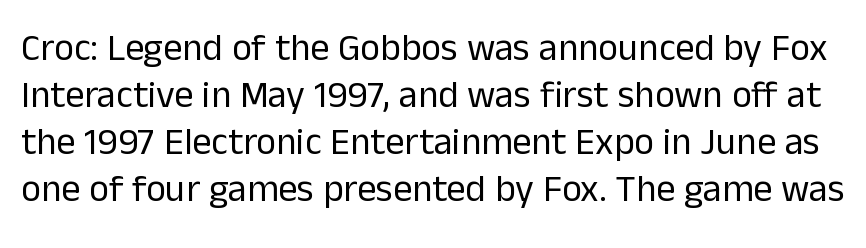
Anything drawn beneath the words? Only blank space. Do the letters lean? They stand straight. The rendering uses natural spacing where letterforms have individual widths. Observe the absence of serifs on each vertical stroke in this sample.
